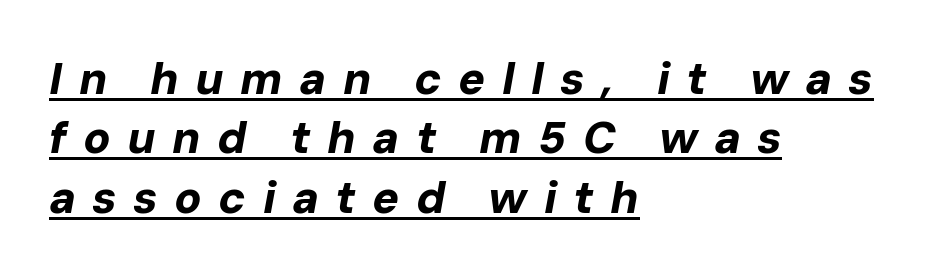
{"italic": "yes", "lean": "right", "slant_degrees": 10, "bold": "yes", "weight": "bold", "width": "normal", "stroke_contrast": "low", "x_height": "medium", "monospaced": "no", "underline": "yes", "align": "left", "line_spacing": "normal", "line_spacing_ratio": 1.32, "letter_spacing": "wide", "letter_spacing_em": 0.36, "glyph_px": 45}
